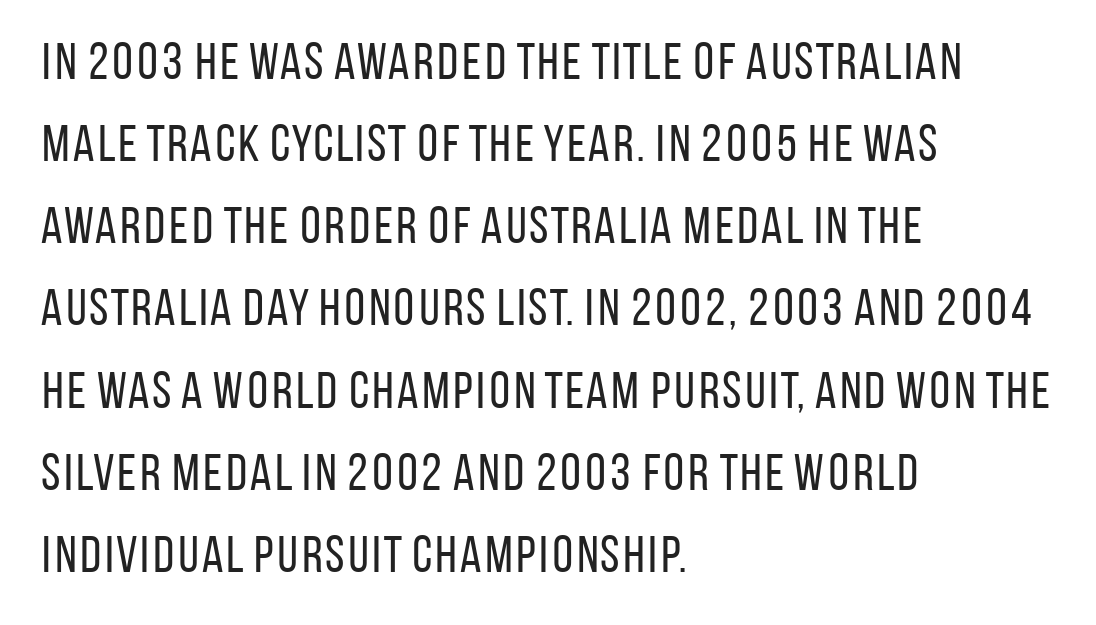
The lines are quadded left. The weight tops out at a normal text grade. Note the varied advance widths — an 'i' is clearly narrower than an 'm'. Has an underline been added? It has not. A normal amount of white space separates one row of letters from the next. The letterforms sit shoulder to shoulder at normal distance.
